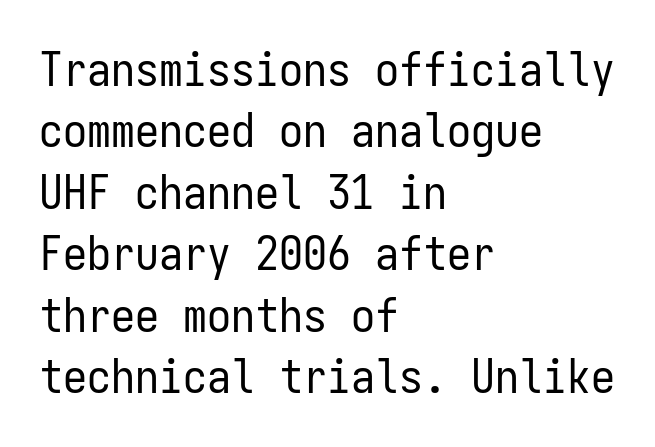
{"serif": "no", "italic": "no", "bold": "no", "weight": "regular", "width": "condensed", "stroke_contrast": "low", "x_height": "medium", "monospaced": "yes", "underline": "no", "align": "left", "line_spacing": "normal", "line_spacing_ratio": 1.28, "letter_spacing": "normal", "letter_spacing_em": 0.0, "glyph_px": 48}
